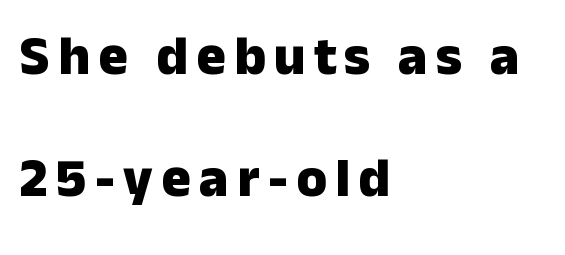
Q: Is the text bold? A: Yes.
Q: Is the text italic (slanted)? A: No, it is upright.
Q: Is the typeface a serif or a sans-serif typeface? A: Sans-serif.
Q: Is the text underlined? A: No.
Q: How is the paragraph aligned? A: Left-aligned.
Q: Is the spacing between lines tight, normal or loose? A: Loose.
Q: Width (condensed, normal, or wide)? A: Normal.
Q: Stroke contrast? A: Low.
Q: x-height? A: Medium.
Q: Monospaced? A: No.
